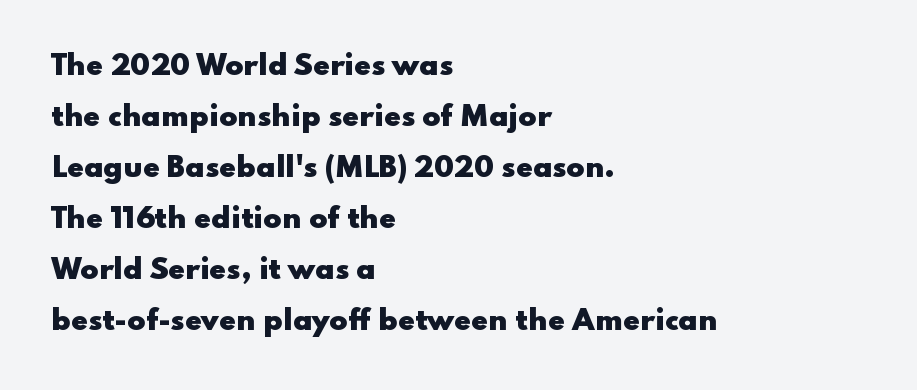
The font's upright variant was chosen for this text. Heavy-handed strokes throughout: this text is bold. The specimen omits any rule beneath the text block's lines. Honestly, the letter spacing is just normal — you wouldn't notice it. These lines stack with their left ends in a neat column.
